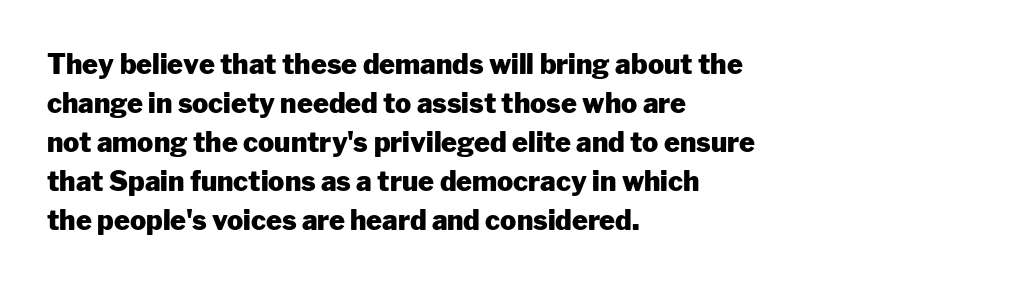
The image shows 27 px bold type, upright; set left-aligned, normal line spacing (1.44x), normal letter spacing, not underlined.
